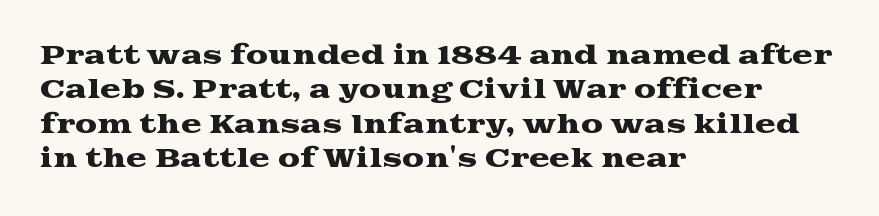
Q: Is the text italic (slanted)? A: No, it is upright.
Q: Is the text underlined? A: No.
Q: How is the paragraph aligned? A: Left-aligned.
Q: Is the spacing between letters normal or unusually wide? A: Normal.
Q: Is the spacing between lines tight, normal or loose? A: Normal.
